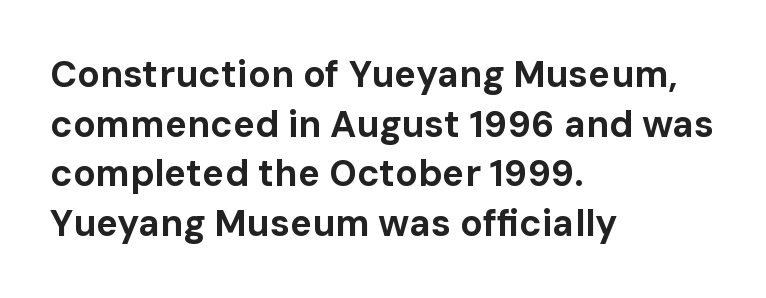
{"serif": "no", "italic": "no", "bold": "yes", "weight": "bold", "width": "normal", "stroke_contrast": "low", "x_height": "medium", "monospaced": "no", "underline": "no", "align": "left", "line_spacing": "normal", "line_spacing_ratio": 1.34, "letter_spacing": "normal", "letter_spacing_em": 0.0, "glyph_px": 37}
